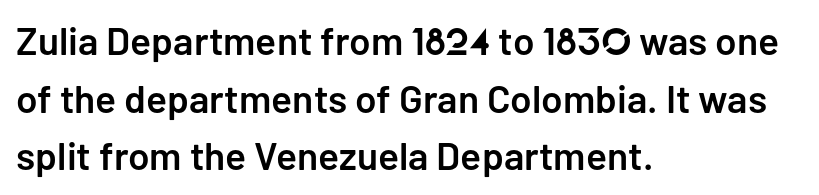
Q: Is the text bold? A: Semi-bold.
Q: Is the text italic (slanted)? A: No, it is upright.
Q: Is the typeface a serif or a sans-serif typeface? A: Sans-serif.
Q: Is the text underlined? A: No.
Q: How is the paragraph aligned? A: Left-aligned.
Q: Is the spacing between letters normal or unusually wide? A: Normal.
Q: Is the spacing between lines tight, normal or loose? A: Normal.
Q: Width (condensed, normal, or wide)? A: Normal.
Q: Stroke contrast? A: Low.
Q: x-height? A: Medium.
Q: Monospaced? A: No.
